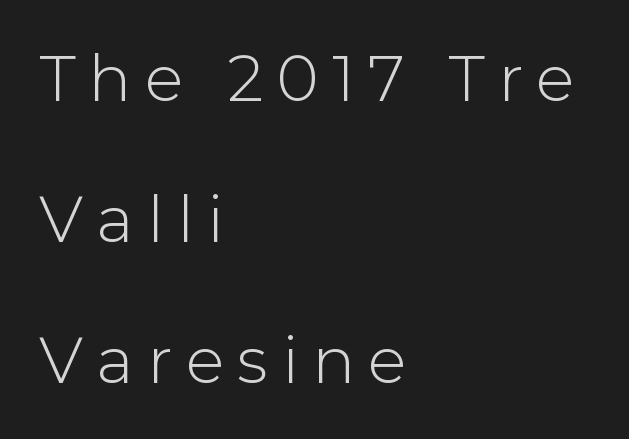
{"serif": "no", "italic": "no", "width": "normal", "stroke_contrast": "low", "x_height": "medium", "monospaced": "no", "underline": "no", "align": "left", "line_spacing": "loose", "line_spacing_ratio": 2.2, "letter_spacing": "wide", "letter_spacing_em": 0.21, "glyph_px": 64}
